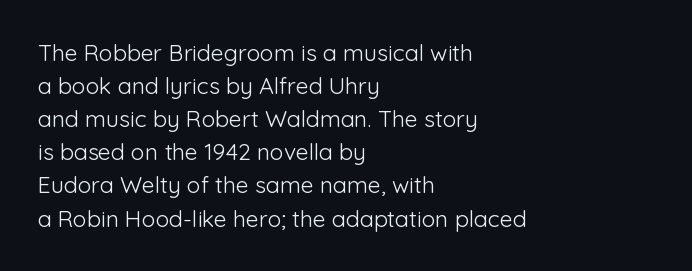
Q: Is the text bold? A: No.
Q: Is the text italic (slanted)? A: No, it is upright.
Q: Is the text underlined? A: No.
Q: How is the paragraph aligned? A: Left-aligned.
Q: Is the spacing between letters normal or unusually wide? A: Normal.
Q: Is the spacing between lines tight, normal or loose? A: Normal.
